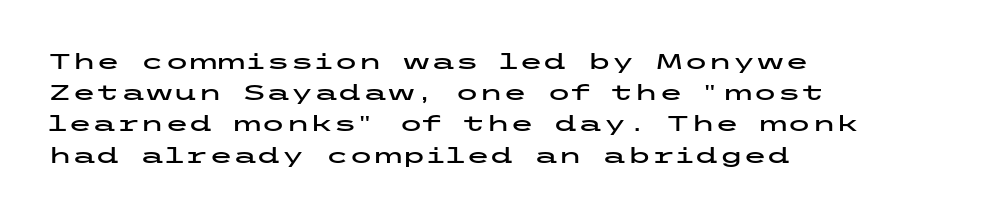
Nope, not italic — everything's standing straight. You could call the tracking neutral — neither tight nor loose. Descenders hang freely into open space. Vertical spacing — default. The compositor pushed each line to the left boundary.
